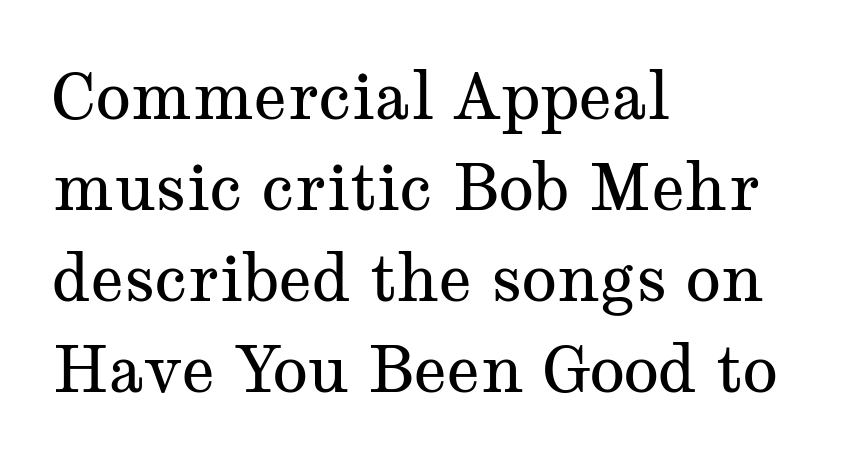
Q: Is the text bold? A: No.
Q: Is the text italic (slanted)? A: No, it is upright.
Q: Is the typeface a serif or a sans-serif typeface? A: Serif.
Q: Is the text underlined? A: No.
Q: How is the paragraph aligned? A: Left-aligned.
Q: Is the spacing between letters normal or unusually wide? A: Normal.
Q: Is the spacing between lines tight, normal or loose? A: Normal.
Q: Width (condensed, normal, or wide)? A: Wide.
Q: Stroke contrast? A: Medium.
Q: x-height? A: Medium.
Q: Monospaced? A: No.
